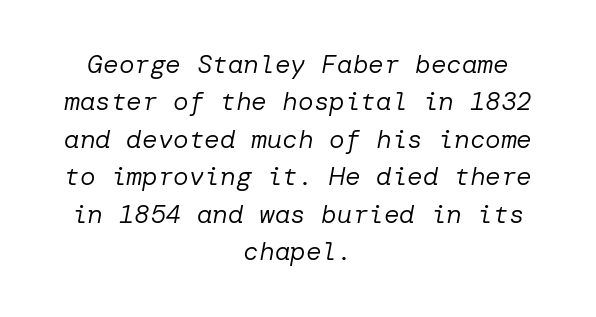
{"italic": "yes", "lean": "right", "slant_degrees": 10, "bold": "no", "underline": "no", "align": "center", "line_spacing": "normal", "line_spacing_ratio": 1.44, "letter_spacing": "normal", "letter_spacing_em": 0.0, "glyph_px": 26}
